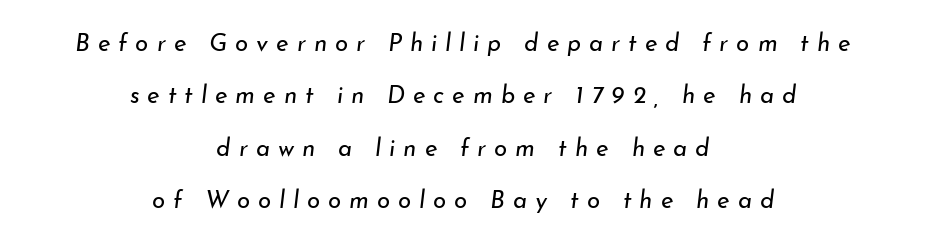
{"italic": "yes", "lean": "right", "slant_degrees": 7, "bold": "no", "underline": "no", "align": "center", "line_spacing": "loose", "line_spacing_ratio": 2.18, "letter_spacing": "wide", "letter_spacing_em": 0.33, "glyph_px": 24}
